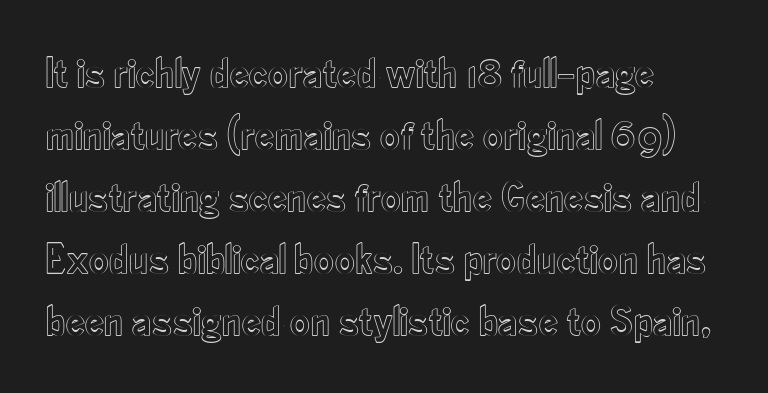
Proportional: the letters do not fall into vertical columns. The zone under the glyphs is completely vacant. In terms of posture, this sample is upright. In terms of leading, this rendering sits right in the middle.
